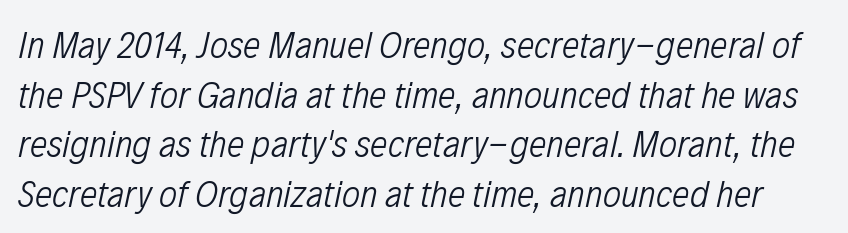
The image shows 39 px light, condensed type, italic (leaning right); set normal line spacing (1.27x), normal letter spacing, not underlined; low stroke contrast and a medium x-height.
